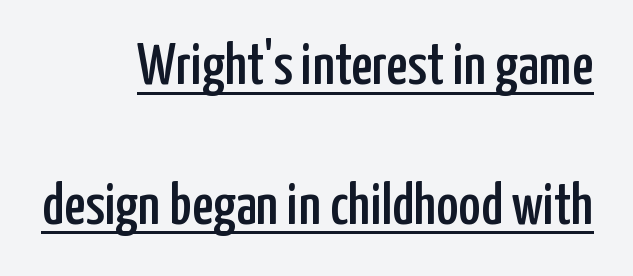
The image shows 59 px condensed sans-serif type, upright; set right-aligned, loose line spacing (2.37x), normal letter spacing, underlined; low stroke contrast and a medium x-height.
